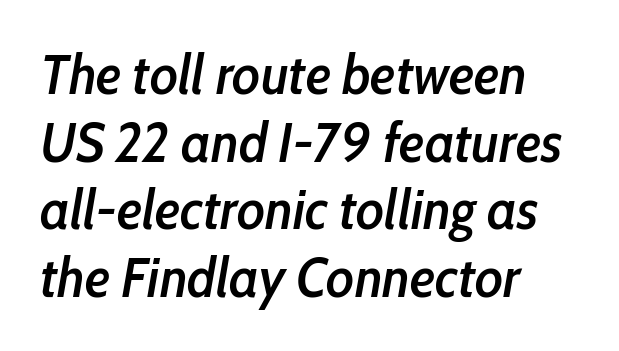
How heavy is the stroke? Medium-heavy — a semibold, shy of bold. Just letters on the line, the space beneath them empty. The specimen reads as italic at a glance. The rendering uses natural spacing where letterforms have individual widths. Notice how the passage keeps a crisp vertical edge on the left only. This rendering leaves character spacing at its baseline value.
